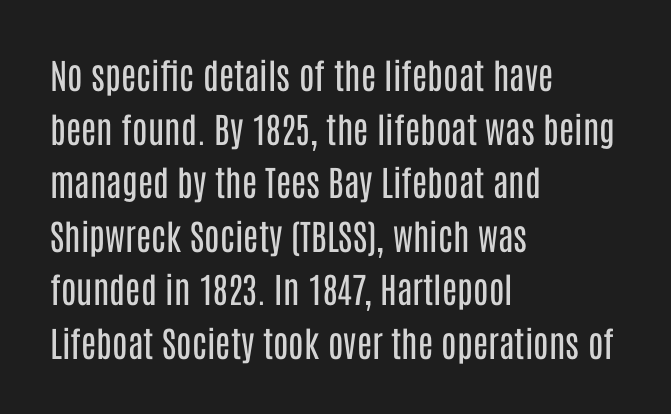
Q: Is the text bold? A: No.
Q: Is the text italic (slanted)? A: No, it is upright.
Q: Is the typeface a serif or a sans-serif typeface? A: Sans-serif.
Q: Is the text underlined? A: No.
Q: How is the paragraph aligned? A: Left-aligned.
Q: Is the spacing between letters normal or unusually wide? A: Normal.
Q: Is the spacing between lines tight, normal or loose? A: Normal.
Q: Width (condensed, normal, or wide)? A: Condensed.
Q: Stroke contrast? A: Low.
Q: x-height? A: Large.
Q: Monospaced? A: No.
